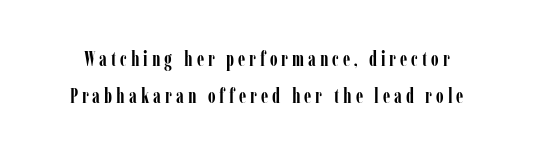
Any mark beneath the type? The region is blank. Designer's note — italics off, roman on. Stroke thickness is high; the sample reads as a true bold. Inter-character spacing is expanded well beyond the font's built-in metrics.
